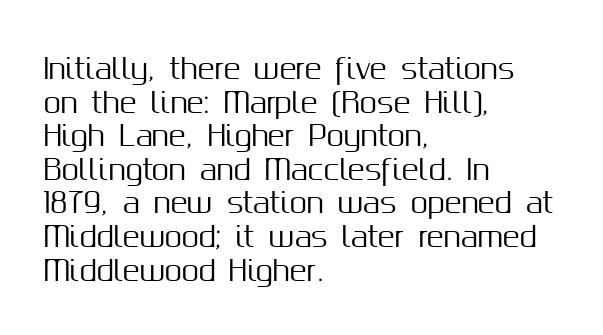
The image shows 28 px sans-serif type, upright; set left-aligned, line spacing 1.2x, normal letter spacing, not underlined; medium stroke contrast and a medium x-height.
